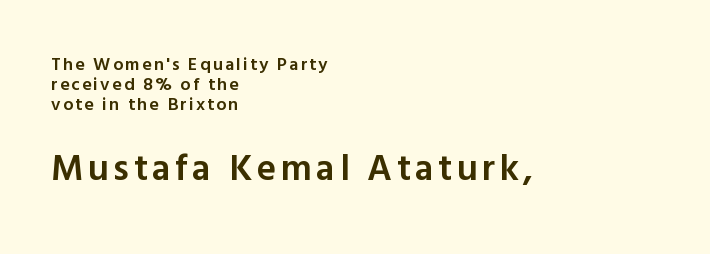
Bigger letters appear in the bottom chunk; the top chunk is reduced. When letters stand straight like this, we call the style roman or upright. This block would grow much taller if given ordinary leading; it's compressed now. Proportional: the letters do not fall into vertical columns.
